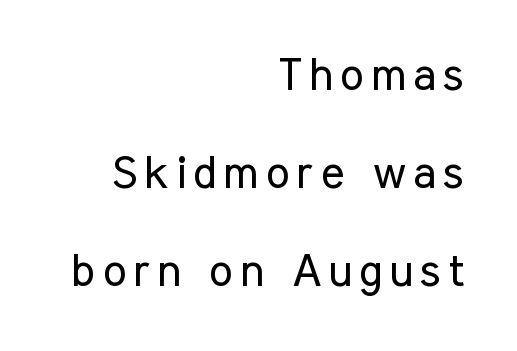
Nope, no serifs anywhere on these letters. Widely set lines give the paragraph a tall, airy silhouette. The lines in this sample share a right terminus and differ only in where they begin. Here the designer chose a conventional face with non-uniform glyph widths.
